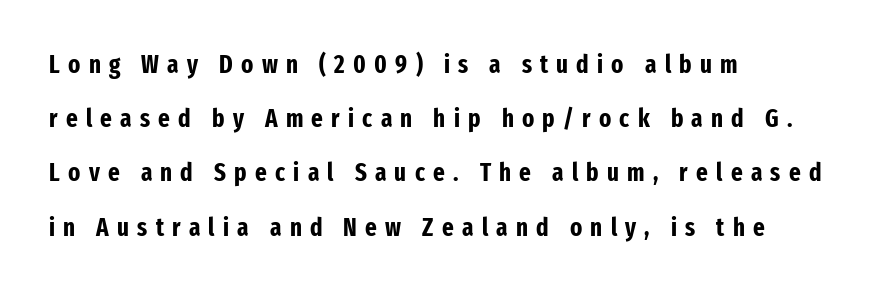
Is the letter spacing exaggerated? Yes — the characters are pushed far apart. The rag falls on the right side of this text block. No italicization has been applied; the sample stays upright. In terms of weight, the rendering is a true, heavy bold. Words float on clear page, feet unadorned. The designer dialed line spacing up above the default.
